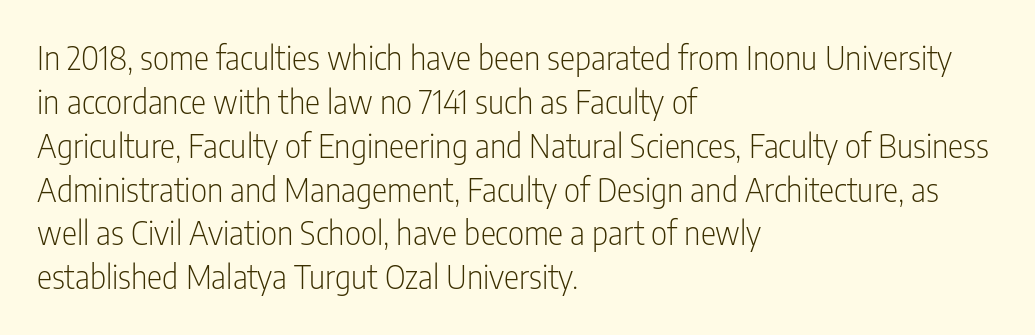
The image shows 32 px light, condensed sans-serif type, upright; set left-aligned, normal line spacing (1.37x), normal letter spacing, not underlined; low stroke contrast and a medium x-height.
